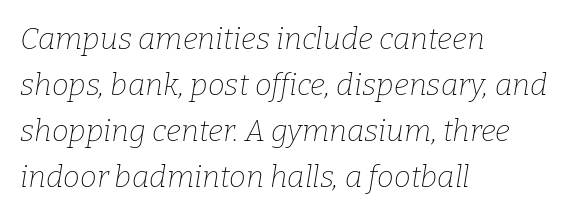
Q: Is the text bold? A: No.
Q: Is the text italic (slanted)? A: Yes, it leans right by about 9 degrees.
Q: Is the typeface a serif or a sans-serif typeface? A: Serif.
Q: Is the text underlined? A: No.
Q: How is the paragraph aligned? A: Left-aligned.
Q: Is the spacing between letters normal or unusually wide? A: Normal.
Q: Is the spacing between lines tight, normal or loose? A: Normal.
Q: Width (condensed, normal, or wide)? A: Normal.
Q: Stroke contrast? A: Low.
Q: x-height? A: Medium.
Q: Monospaced? A: No.
